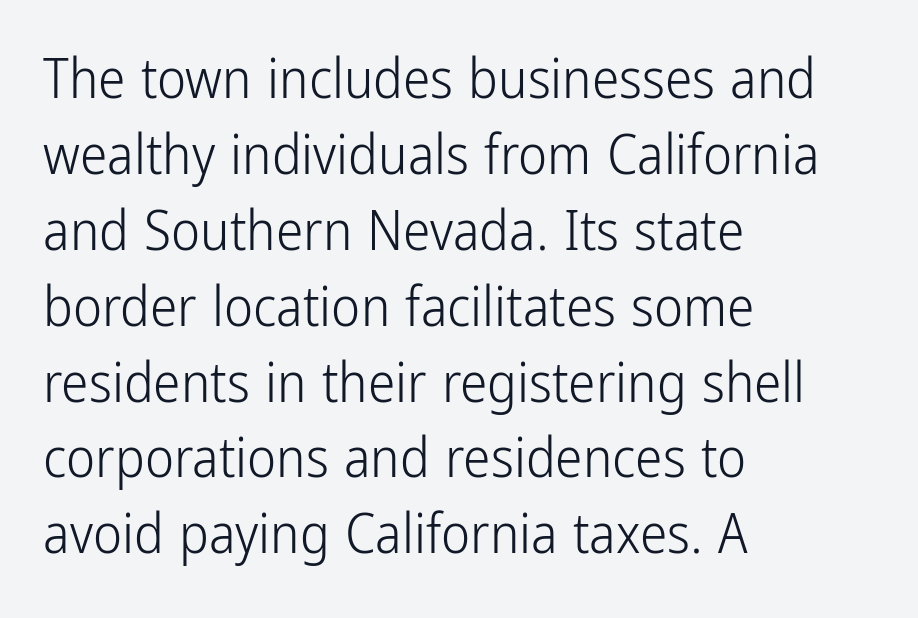
{"serif": "no", "italic": "no", "bold": "no", "weight": "light", "width": "condensed", "stroke_contrast": "low", "x_height": "medium", "monospaced": "no", "underline": "no", "align": "left", "line_spacing": "normal", "line_spacing_ratio": 1.38, "letter_spacing": "normal", "letter_spacing_em": 0.0, "glyph_px": 55}
